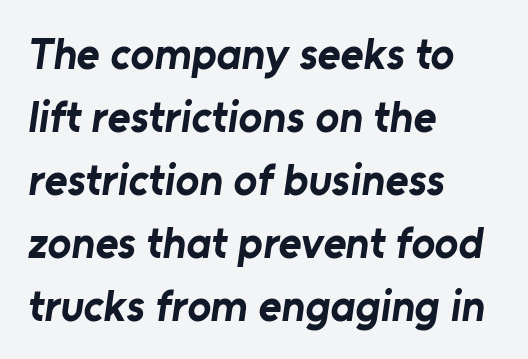
Q: Is the text bold? A: Yes.
Q: Is the typeface a serif or a sans-serif typeface? A: Sans-serif.
Q: Is the text underlined? A: No.
Q: How is the paragraph aligned? A: Left-aligned.
Q: Is the spacing between letters normal or unusually wide? A: Normal.
Q: Is the spacing between lines tight, normal or loose? A: Normal.
Q: Width (condensed, normal, or wide)? A: Normal.
Q: Stroke contrast? A: Low.
Q: x-height? A: Medium.
Q: Monospaced? A: No.
